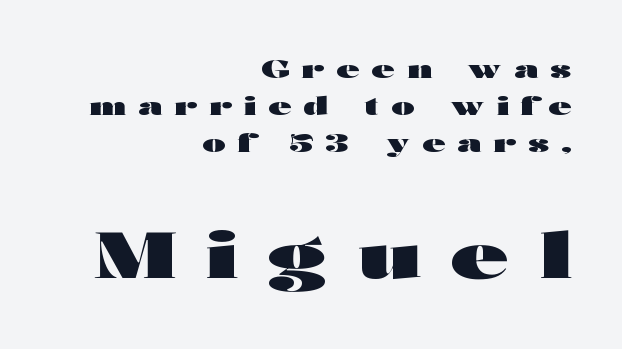
{"italic": "no", "bold": "yes", "weight": "heavy", "width": "wide", "stroke_contrast": "high", "x_height": "medium", "monospaced": "no", "underline": "no", "align": "right", "line_spacing": "normal", "line_spacing_ratio": 1.48, "letter_spacing": "wide", "letter_spacing_em": 0.49, "larger_block": "second", "size_ratio": 2.52, "glyph_px": 63}
